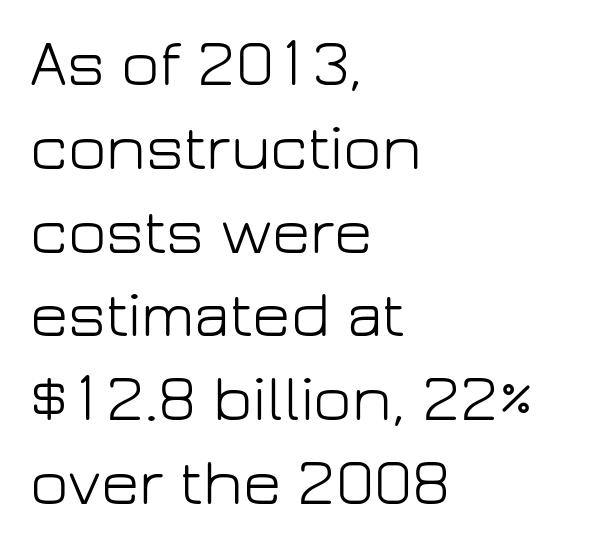
Italic: no, the glyphs are upright roman. Observe the absence of serifs on each vertical stroke in this sample. The line texture is even and compact thanks to regular tracking. Successive baselines arrive at the customary interval. The compositor pushed each line to the left boundary.
